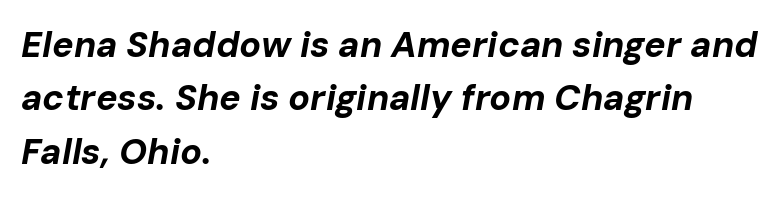
Nothing unusual about the tracking: characters are spaced as the font intends. If you measured baseline to baseline, you'd find a middling distance. There's an unmistakable incline to the writing here. All the whitespace from short lines collects on the right. These lines are rendered in a variable-pitch font.
